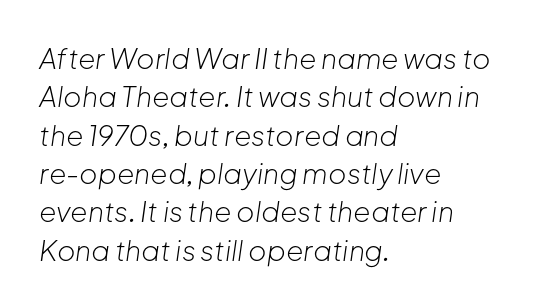
Q: Is the text bold? A: No.
Q: Is the text italic (slanted)? A: Yes, it leans right by about 8 degrees.
Q: Is the text underlined? A: No.
Q: How is the paragraph aligned? A: Left-aligned.
Q: Is the spacing between letters normal or unusually wide? A: Normal.
Q: Is the spacing between lines tight, normal or loose? A: Normal.
Q: Width (condensed, normal, or wide)? A: Normal.
Q: Stroke contrast? A: Low.
Q: x-height? A: Medium.
Q: Monospaced? A: No.
